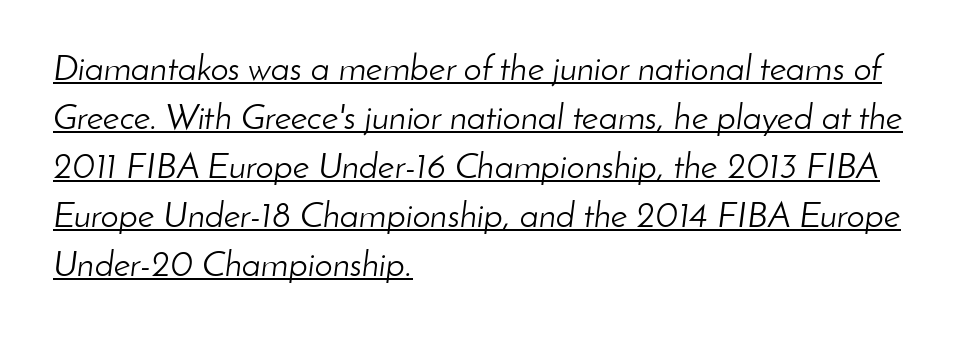
Q: Is the text bold? A: No.
Q: Is the text italic (slanted)? A: Yes, it leans right by about 8 degrees.
Q: Is the text underlined? A: Yes.
Q: How is the paragraph aligned? A: Left-aligned.
Q: Is the spacing between letters normal or unusually wide? A: Normal.
Q: Is the spacing between lines tight, normal or loose? A: Normal.
Q: Width (condensed, normal, or wide)? A: Normal.
Q: Stroke contrast? A: Low.
Q: x-height? A: Small.
Q: Monospaced? A: No.
